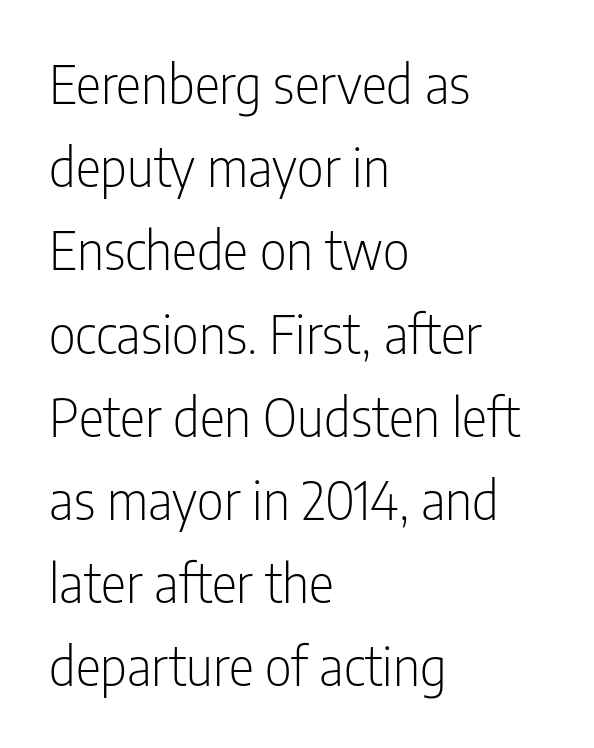
The image shows 53 px light, condensed sans-serif type, upright; set left-aligned, normal line spacing (1.57x), normal letter spacing, not underlined; low stroke contrast and a medium x-height.
